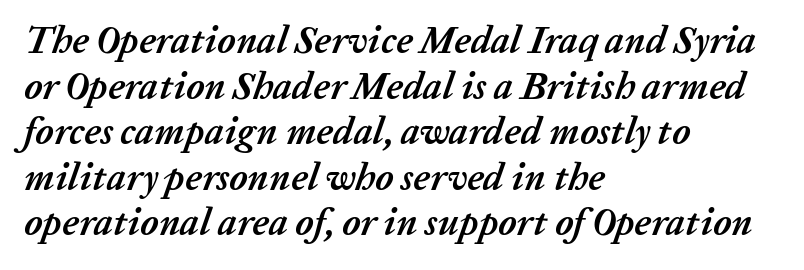
{"italic": "yes", "lean": "right", "slant_degrees": 20, "bold": "yes", "weight": "semibold", "width": "normal", "stroke_contrast": "low", "x_height": "medium", "monospaced": "no", "underline": "no", "align": "left", "line_spacing_ratio": 1.2, "letter_spacing": "normal", "letter_spacing_em": 0.0, "glyph_px": 38}
